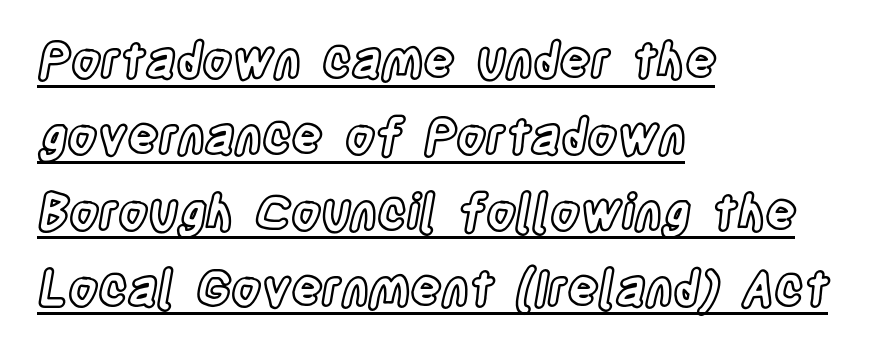
The line texture is even and compact thanks to regular tracking. Compared with typical paragraphs, the rows here are spaced about the same. Visually the block forms a straight wall on the left and a jagged coastline on the right.
